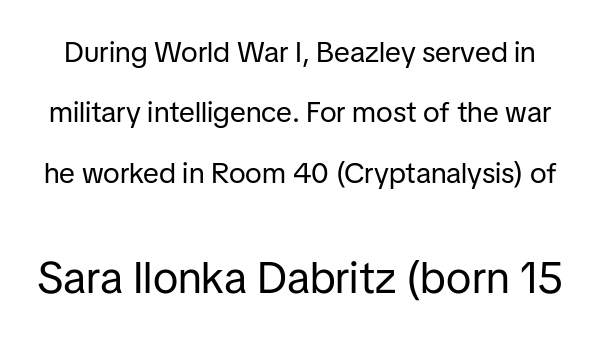
Proportional: the letters do not fall into vertical columns. When letters stand straight like this, we call the style roman or upright. The cut favours lightness, reaching ordinary text weight at its darkest. The zone under the glyphs is completely vacant. The characters display no serif detailing; their extremities are plain. You get the small type first, then a jump to larger type.
